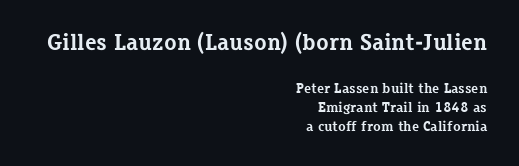
The letters stand upright; this is a roman face. Nothing unusual about the tracking: characters are spaced as the font intends. Strokes here are thick enough to call this a true bold. Just letters on the line, the space beneath them empty. A typesetter would call this leading conventional body-copy spacing. Compare the two chunks: the upper has the greater cap height.
